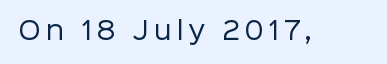
Nothing heavy about these letters — not bold at all. Students, note that the glyphs here are deliberately spaced far apart. The space directly below the letters is spotless. Rendered with straight, roman letterforms.
